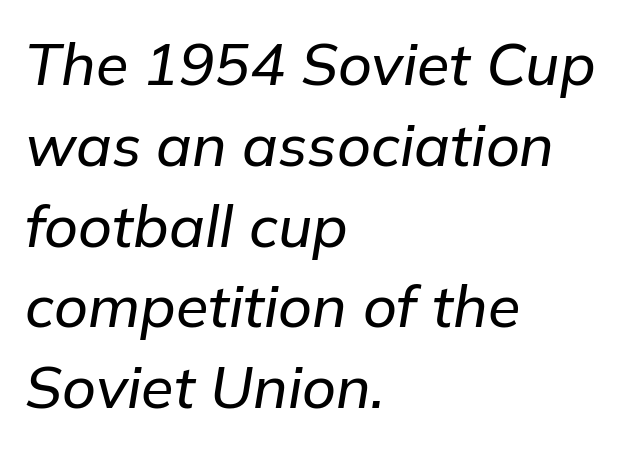
The image shows 59 px text type, italic (leaning right); set left-aligned, normal line spacing (1.37x), normal letter spacing, not underlined; low stroke contrast and a medium x-height.
